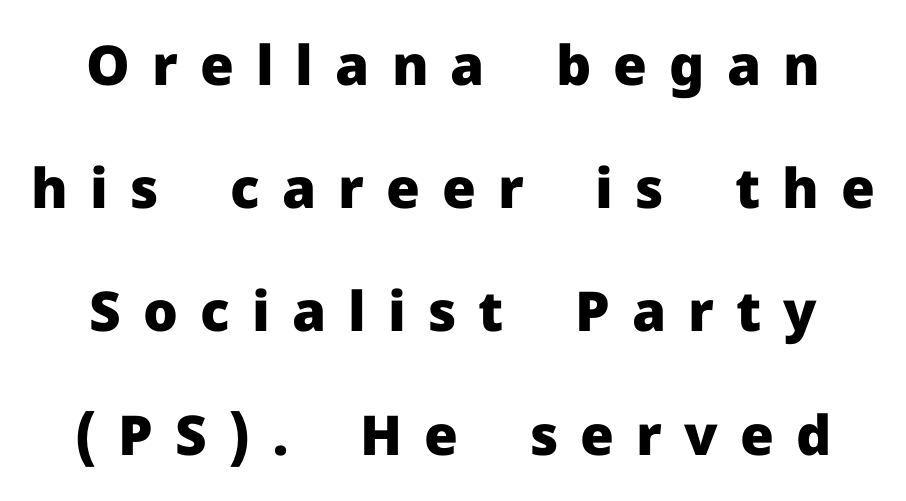
Look at the bottom of the vertical strokes: they stop flat, with no serifs. Is the type bold? Yes — the strokes are clearly thick and heavy. A typesetter would call this proportional, since set widths differ per character. Nope, not italic — everything's standing straight.
